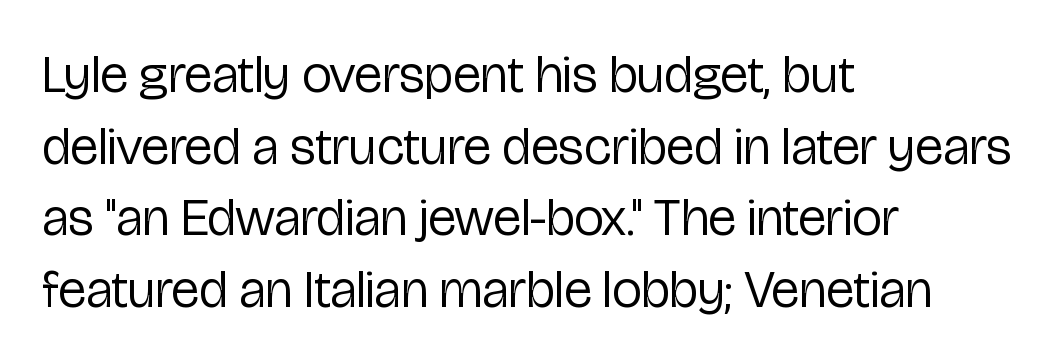
Q: Is the text bold? A: No.
Q: Is the text italic (slanted)? A: No, it is upright.
Q: Is the typeface a serif or a sans-serif typeface? A: Sans-serif.
Q: Is the text underlined? A: No.
Q: How is the paragraph aligned? A: Left-aligned.
Q: Is the spacing between letters normal or unusually wide? A: Normal.
Q: Is the spacing between lines tight, normal or loose? A: Normal.
Q: Width (condensed, normal, or wide)? A: Condensed.
Q: Stroke contrast? A: Low.
Q: x-height? A: Medium.
Q: Monospaced? A: No.
